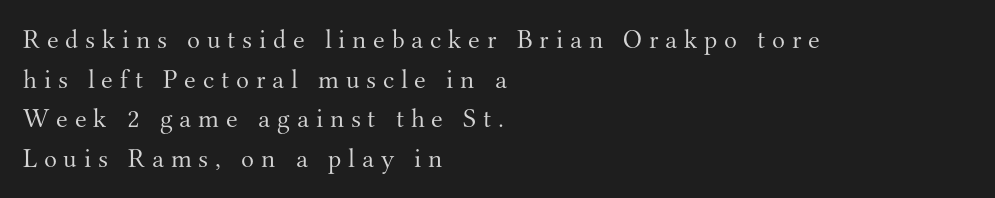
The image shows 27 px text type, upright; set left-aligned, normal line spacing (1.47x), unusually wide letter spacing (+0.25 em), not underlined.
